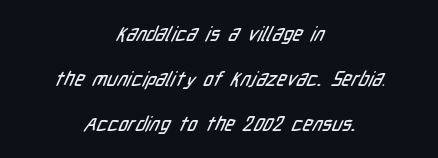
Caption: multi-line text, centered on the measure. In terms of letterspacing, this is plain default setting. Underlining? Definitely not there. Loosely led — the rows are spread out.
